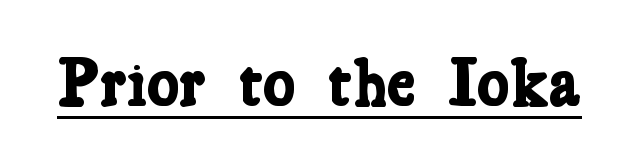
The image shows 68 px bold, condensed serif type; set normal letter spacing, underlined; low stroke contrast and a medium x-height.
